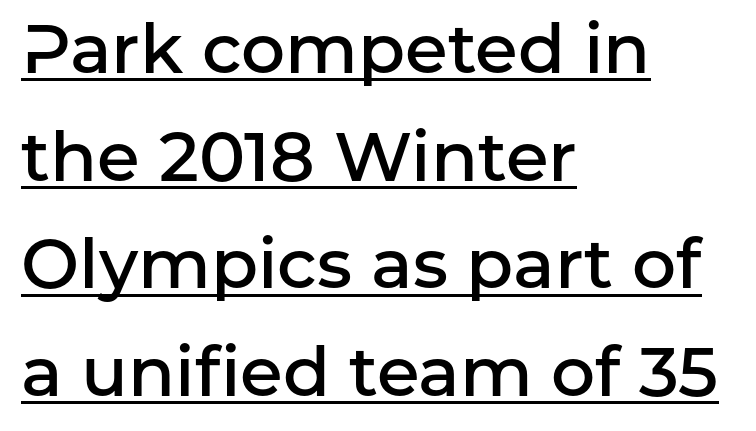
Horizontal alignment here is leftward, the default for most running prose. Slightly chunky letters — semibold, I'd say, not full bold. The type family on display is of the sans-serif kind. These lines are rendered in a variable-pitch font.
